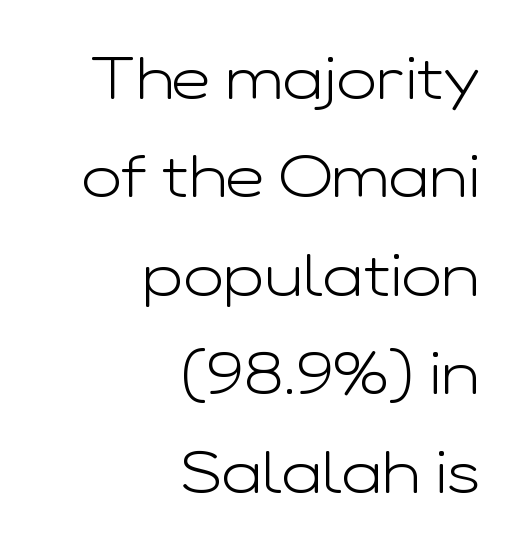
Q: Is the text bold? A: No.
Q: Is the text italic (slanted)? A: No, it is upright.
Q: Is the typeface a serif or a sans-serif typeface? A: Sans-serif.
Q: Is the text underlined? A: No.
Q: How is the paragraph aligned? A: Right-aligned.
Q: Is the spacing between letters normal or unusually wide? A: Normal.
Q: Is the spacing between lines tight, normal or loose? A: Normal.
Q: Width (condensed, normal, or wide)? A: Wide.
Q: Stroke contrast? A: Low.
Q: x-height? A: Medium.
Q: Monospaced? A: No.
